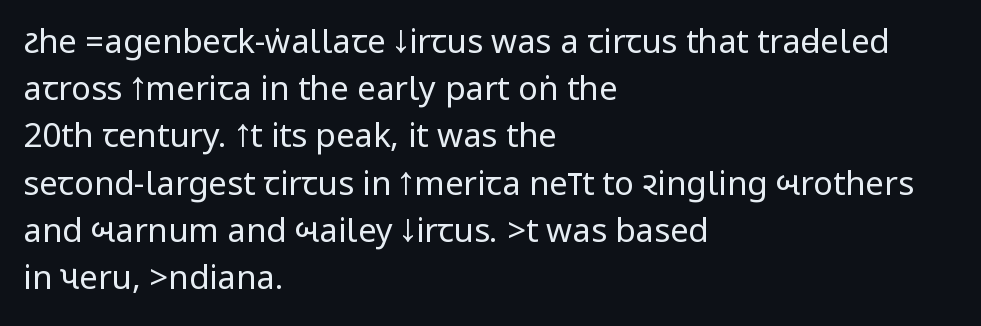
{"serif": "no", "italic": "no", "bold": "no", "weight": "regular", "width": "condensed", "stroke_contrast": "low", "underline": "no", "align": "left", "line_spacing": "normal", "line_spacing_ratio": 1.43, "letter_spacing": "normal", "letter_spacing_em": 0.0, "glyph_px": 33}
